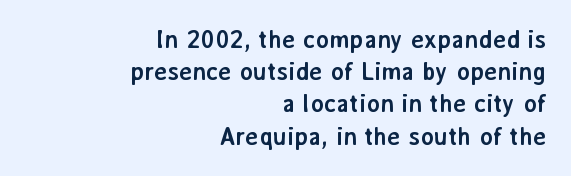
Q: Is the text bold? A: Yes.
Q: Is the text italic (slanted)? A: No, it is upright.
Q: Is the text underlined? A: No.
Q: How is the paragraph aligned? A: Right-aligned.
Q: Is the spacing between letters normal or unusually wide? A: Normal.
Q: Is the spacing between lines tight, normal or loose? A: Normal.
